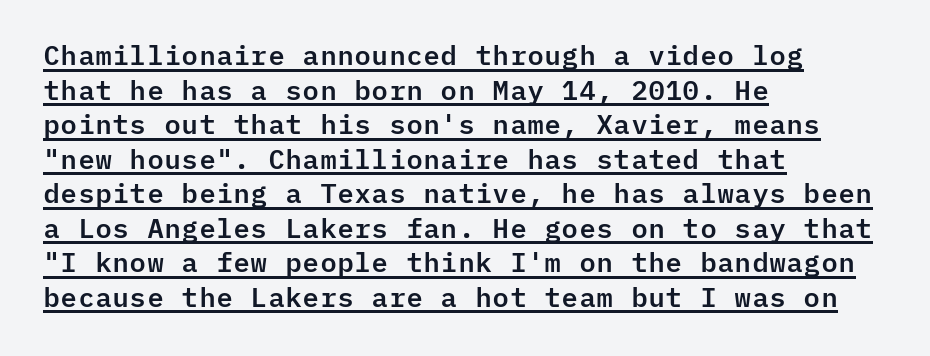
The image shows 27 px text type, upright; set left-aligned, normal line spacing (1.28x), normal letter spacing, underlined.
